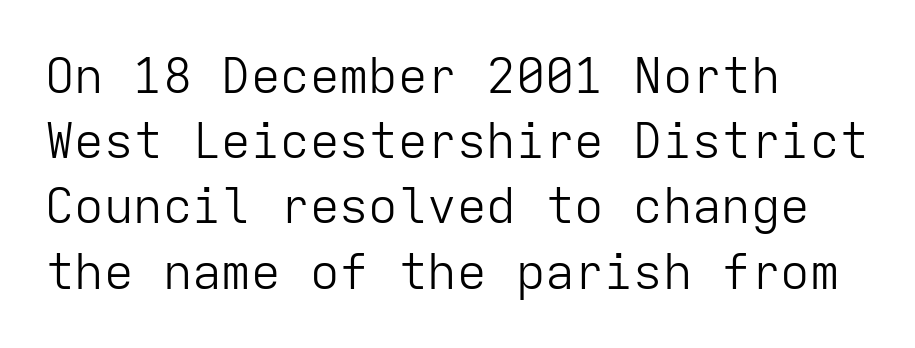
Grotesque or geometric, the face here clearly has no serifs. Leading: standard. Monospaced: the letters line up in strict vertical columns. The strokes carry an ordinary text weight at most. Here the glyphs are tracked normally, forming tight word shapes. These lines are set flush left with a ragged right edge.
